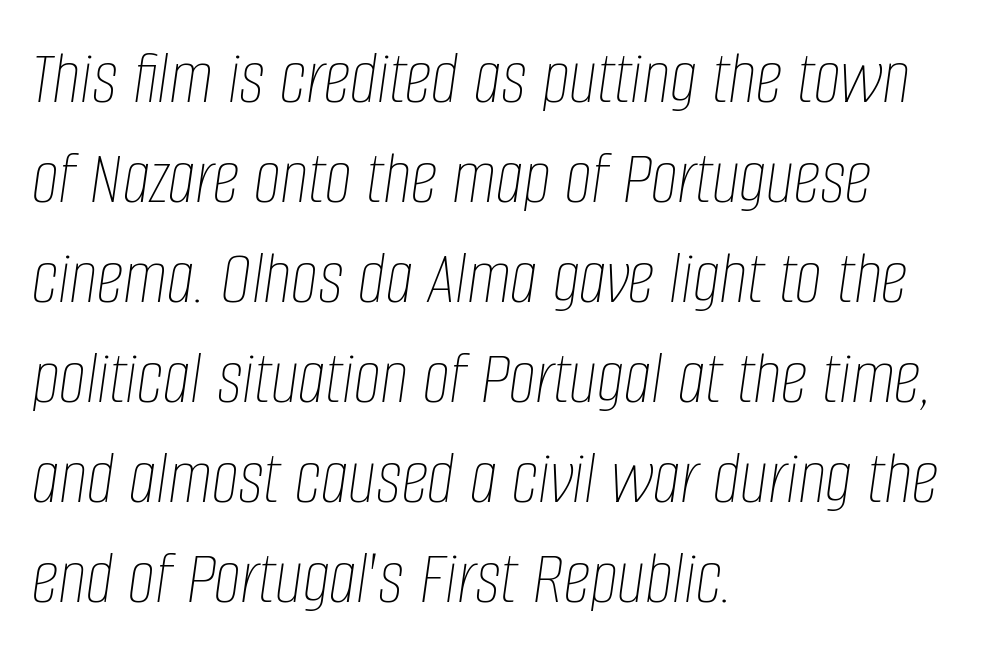
Q: Is the text bold? A: No.
Q: Is the text italic (slanted)? A: Yes, it leans right by about 8 degrees.
Q: Is the text underlined? A: No.
Q: How is the paragraph aligned? A: Left-aligned.
Q: Is the spacing between letters normal or unusually wide? A: Normal.
Q: Is the spacing between lines tight, normal or loose? A: Normal.
Q: Width (condensed, normal, or wide)? A: Condensed.
Q: Stroke contrast? A: Low.
Q: x-height? A: Large.
Q: Monospaced? A: No.
